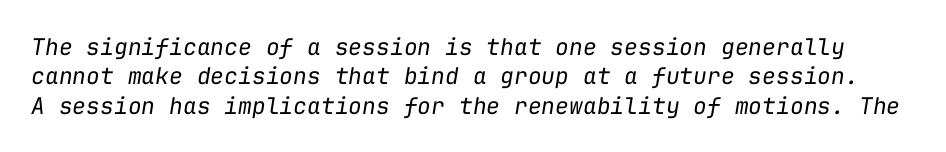
No chunkiness to these letters — they're not bold. Caption: standard tracking, unaltered. Would a proofreader flag this as italicized? Yes. The space between consecutive lines is moderate. Clear beneath every line of the passage.
